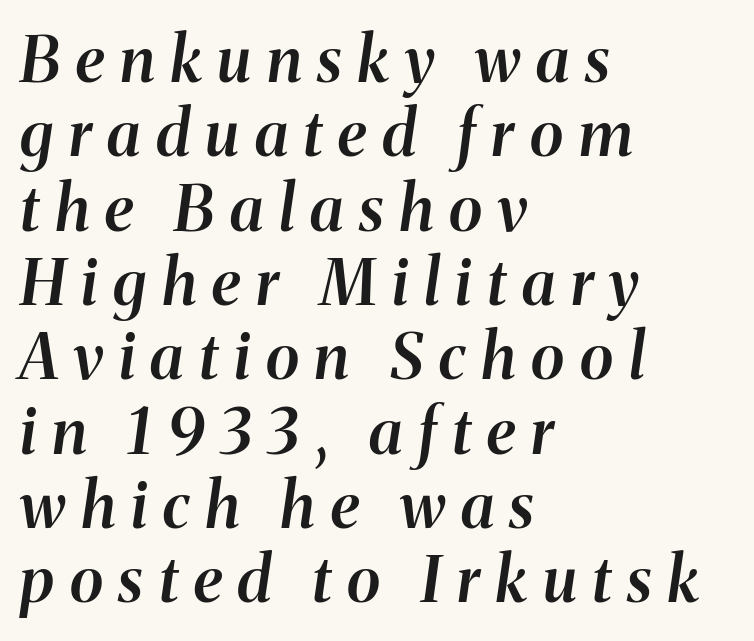
Q: Is the text bold? A: Semi-bold.
Q: Is the text italic (slanted)? A: Yes, it leans right by about 8 degrees.
Q: Is the text underlined? A: No.
Q: How is the paragraph aligned? A: Left-aligned.
Q: Is the spacing between letters normal or unusually wide? A: Unusually wide.
Q: Width (condensed, normal, or wide)? A: Normal.
Q: Stroke contrast? A: Medium.
Q: x-height? A: Medium.
Q: Monospaced? A: No.
